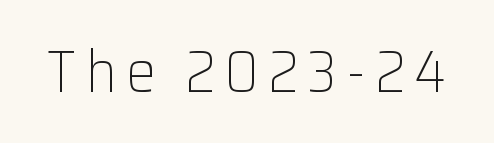
{"serif": "no", "italic": "no", "bold": "no", "weight": "light", "width": "normal", "stroke_contrast": "low", "x_height": "medium", "monospaced": "no", "underline": "no", "glyph_px": 59}
